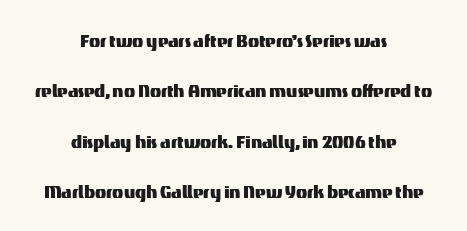
{"italic": "no", "underline": "no", "align": "center", "line_spacing": "loose", "line_spacing_ratio": 2.19, "letter_spacing": "normal", "letter_spacing_em": 0.0, "glyph_px": 23}
